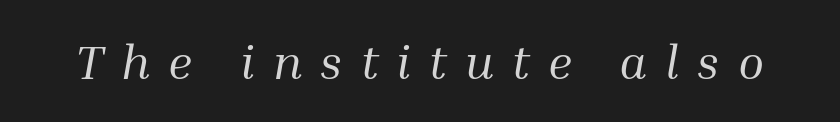
The image shows 48 px regular-weight serif type, italic (leaning right); set unusually wide letter spacing (+0.38 em), not underlined; medium stroke contrast and a medium x-height.
